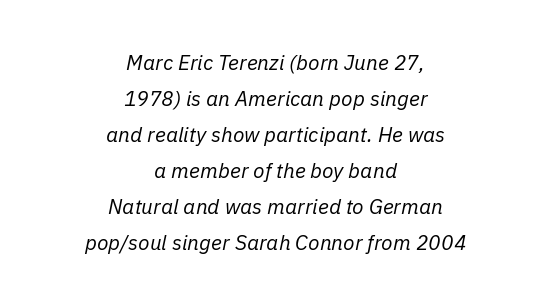
{"italic": "yes", "lean": "right", "slant_degrees": 11, "bold": "no", "underline": "no", "align": "center", "line_spacing_ratio": 1.71, "letter_spacing": "normal", "letter_spacing_em": 0.0, "glyph_px": 21}
